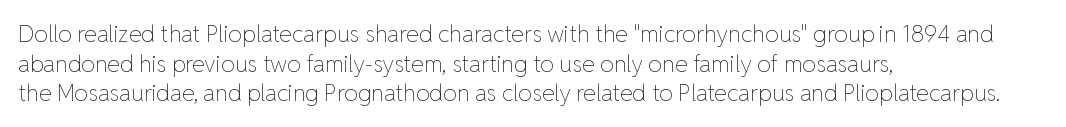
Q: Is the text bold? A: No.
Q: Is the text italic (slanted)? A: No, it is upright.
Q: Is the text underlined? A: No.
Q: How is the paragraph aligned? A: Left-aligned.
Q: Is the spacing between letters normal or unusually wide? A: Normal.
Q: Is the spacing between lines tight, normal or loose? A: Normal.
